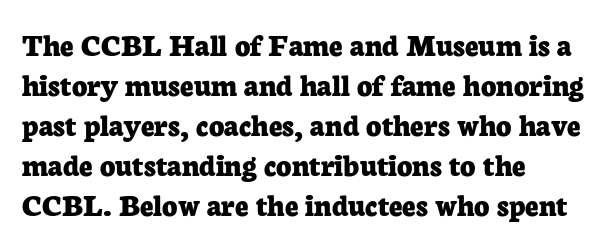
{"serif": "yes", "italic": "no", "bold": "yes", "weight": "bold", "width": "normal", "stroke_contrast": "low", "x_height": "medium", "monospaced": "no", "underline": "no", "align": "left", "line_spacing_ratio": 1.21, "letter_spacing": "normal", "letter_spacing_em": 0.0, "glyph_px": 33}
